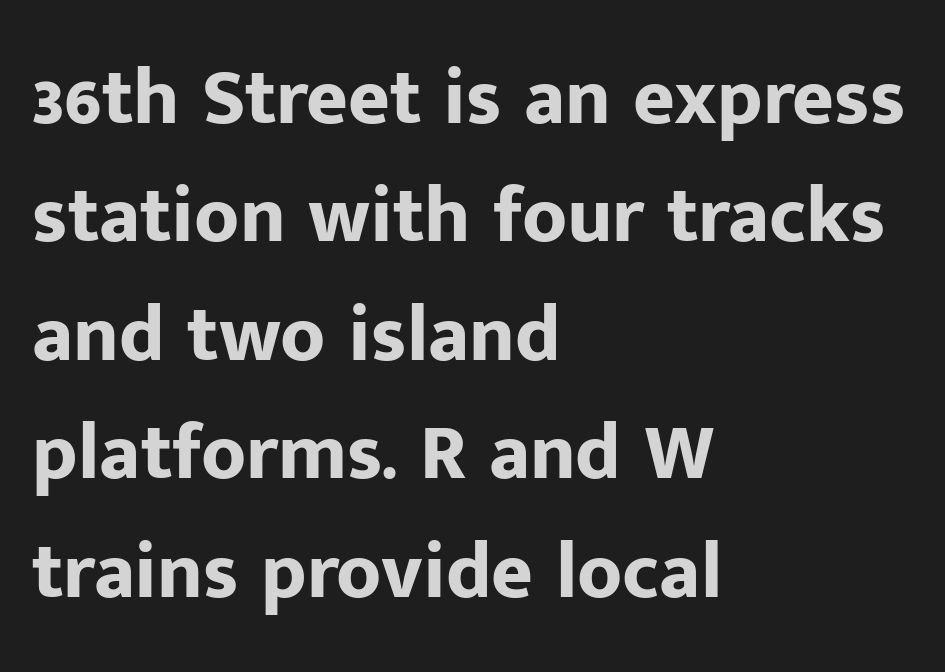
The image shows 80 px bold sans-serif type, upright; set left-aligned, normal line spacing (1.48x), normal letter spacing, not underlined; low stroke contrast and a medium x-height.
